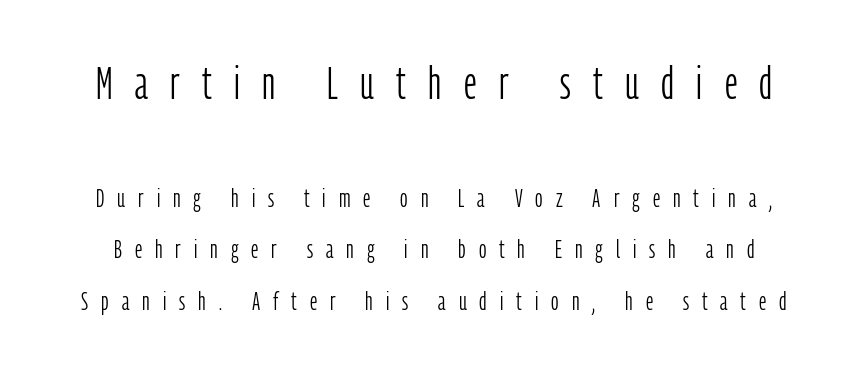
{"serif": "no", "italic": "no", "bold": "no", "weight": "light", "width": "condensed", "stroke_contrast": "low", "x_height": "medium", "monospaced": "no", "underline": "no", "line_spacing": "loose", "line_spacing_ratio": 1.99, "letter_spacing": "wide", "letter_spacing_em": 0.5, "larger_block": "first", "size_ratio": 1.73, "glyph_px": 45}
